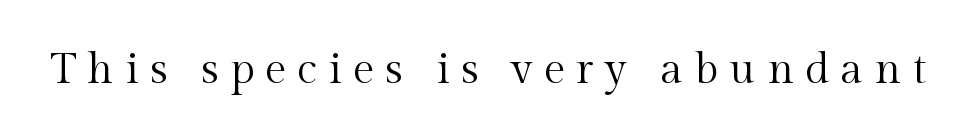
The image shows 43 px regular-weight serif type, upright; set unusually wide letter spacing (+0.26 em), not underlined; a medium x-height.
